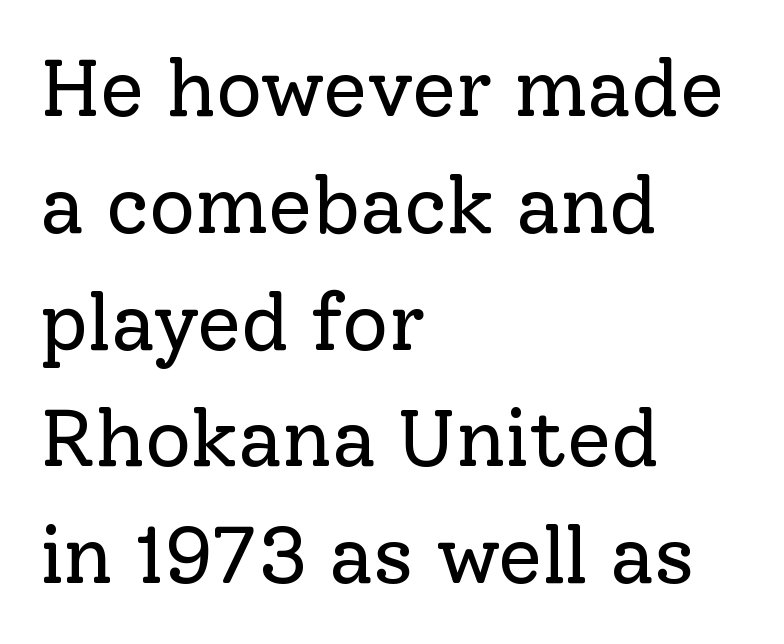
These lines keep a tight, regular rhythm from letter to letter. The rendering uses natural spacing where letterforms have individual widths. This rendering uses left alignment, leaving the right contour irregular. It's the straight-up-and-down kind of type. The typesetting does not lean heavy: it is not bold.
